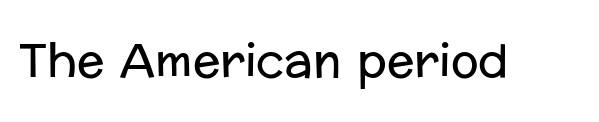
{"serif": "no", "italic": "no", "bold": "no", "weight": "regular", "width": "normal", "stroke_contrast": "low", "x_height": "medium", "monospaced": "no", "underline": "no", "letter_spacing": "normal", "letter_spacing_em": 0.0, "glyph_px": 46}
